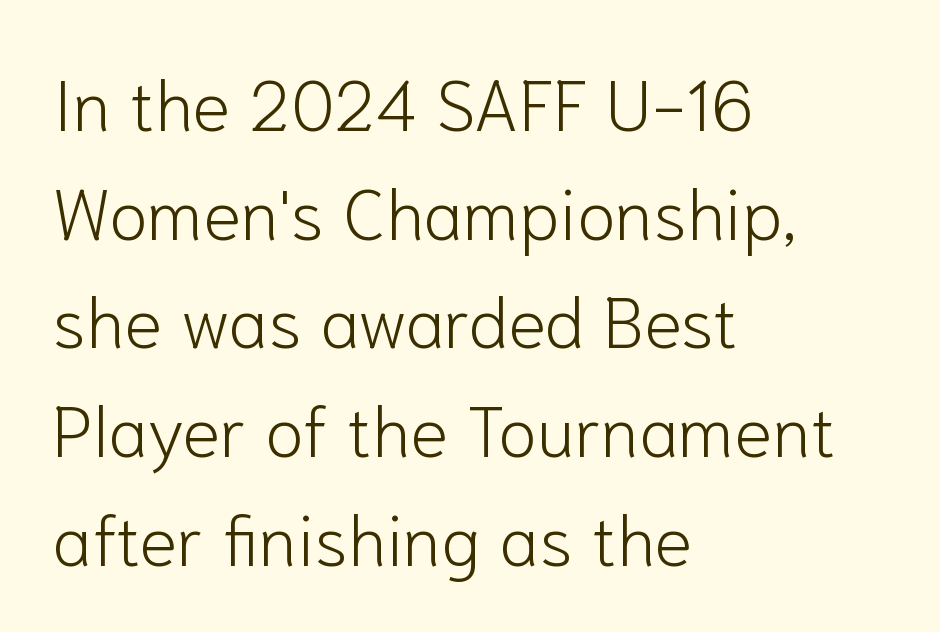
The image shows 71 px light sans-serif type, upright; set left-aligned, normal line spacing (1.53x), normal letter spacing, not underlined; low stroke contrast and a medium x-height.
